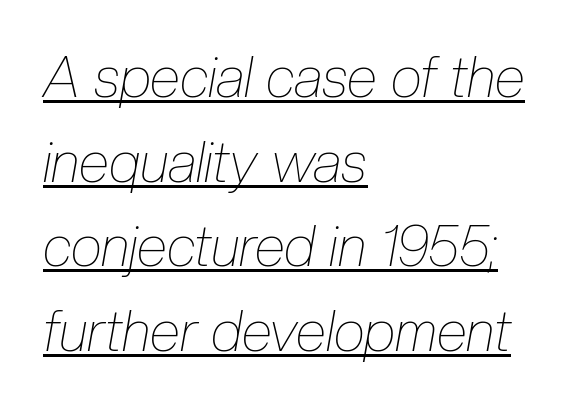
{"italic": "yes", "lean": "right", "slant_degrees": 10, "bold": "no", "weight": "thin", "width": "condensed", "stroke_contrast": "low", "x_height": "medium", "monospaced": "no", "underline": "yes", "align": "left", "line_spacing": "normal", "line_spacing_ratio": 1.51, "letter_spacing": "normal", "letter_spacing_em": 0.0, "glyph_px": 56}
